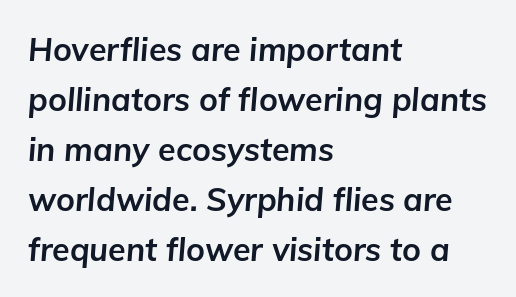
The string is rendered with underlining switched off. The face used here is proportionally spaced, like ordinary book or web type. Honestly, the letter spacing is just normal — you wouldn't notice it. Is the block centered? No — it sits flush against the left margin. Compared with typical paragraphs, the rows here are spaced about the same. The sample has been set heavy, in full bold.
